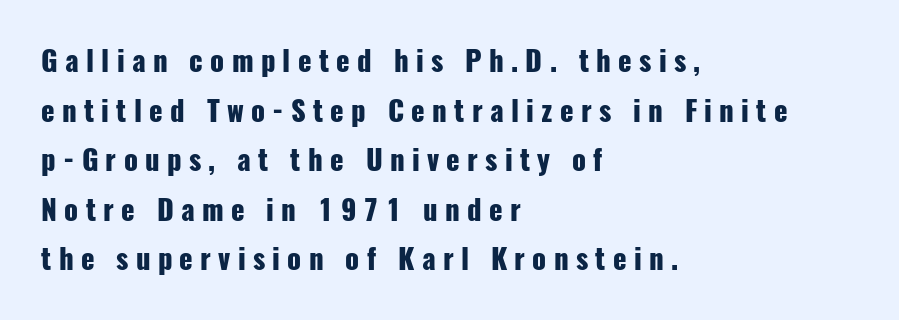
Serif or sans? Sans — the stroke terminals are bare. The letters are spread apart with noticeably loose tracking. Reading down the block, your eye returns to a fixed left position each line. Its strokes are broad and dark, the hallmark of bold type. Unmarked baselines from the first word to the last. You could not count columns in this text — the font is proportionally spaced.
